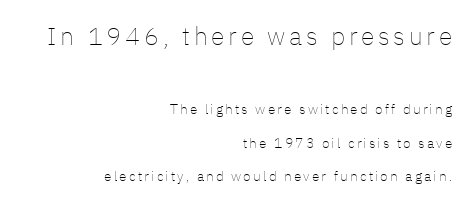
The image shows 25 px text type, upright; set right-aligned, loose line spacing (2.4x), not underlined; the first (top) block is 1.79x larger.
